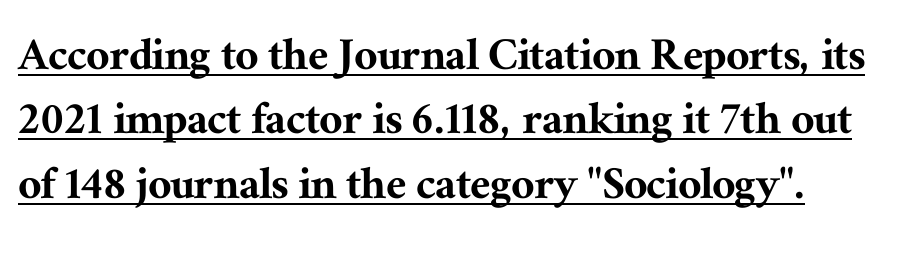
{"serif": "yes", "italic": "no", "width": "normal", "stroke_contrast": "medium", "x_height": "medium", "monospaced": "no", "underline": "yes", "line_spacing": "normal", "line_spacing_ratio": 1.26, "letter_spacing": "normal", "letter_spacing_em": 0.0, "glyph_px": 51}
